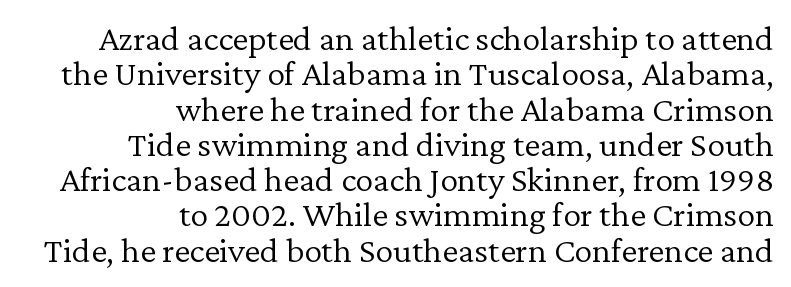
The image shows 36 px light serif type, upright; set right-aligned, tight line spacing (0.98x), normal letter spacing, not underlined; low stroke contrast and a medium x-height.
